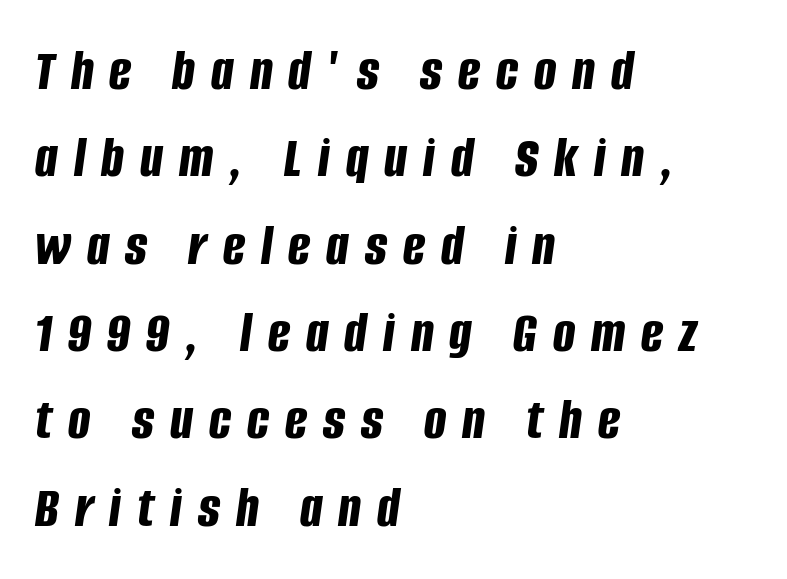
Q: Is the text bold? A: Yes.
Q: Is the text italic (slanted)? A: Yes, it leans right by about 8 degrees.
Q: Is the text underlined? A: No.
Q: How is the paragraph aligned? A: Left-aligned.
Q: Is the spacing between letters normal or unusually wide? A: Unusually wide.
Q: Is the spacing between lines tight, normal or loose? A: Normal.
Q: Width (condensed, normal, or wide)? A: Condensed.
Q: Stroke contrast? A: Low.
Q: x-height? A: Large.
Q: Monospaced? A: No.
